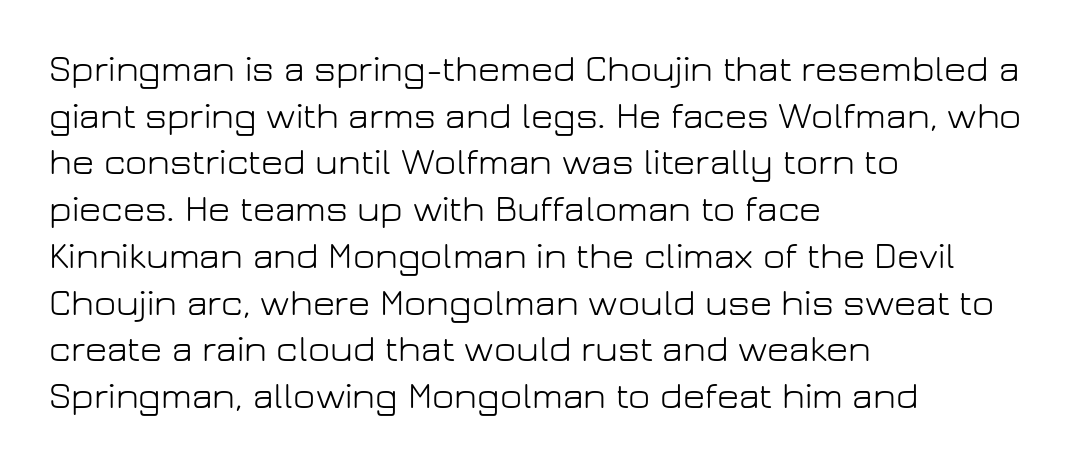
No feet cap the strokes, marking this as sans-serif type. There is no visible air inserted between adjacent glyphs. Ordinary non-slanted type is in use. The strokes carry an ordinary text weight at most. Notice how the passage keeps a crisp vertical edge on the left only.
